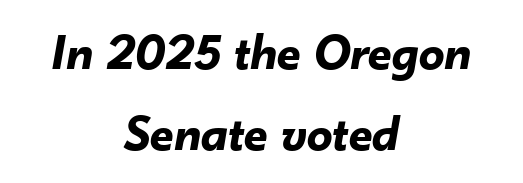
The image shows 51 px bold type, italic (leaning right); set centered, normal line spacing (1.58x), normal letter spacing, not underlined; low stroke contrast and a small x-height.
